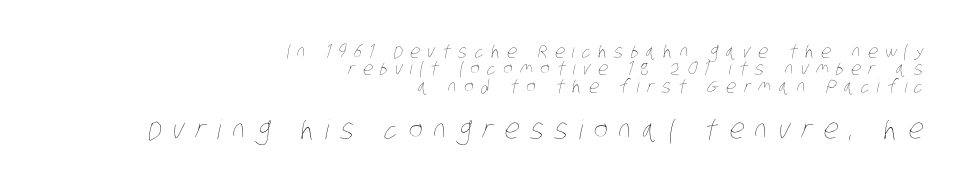
Q: Is the text bold? A: No.
Q: Is the text underlined? A: No.
Q: How is the paragraph aligned? A: Right-aligned.
Q: Is the spacing between letters normal or unusually wide? A: Unusually wide.
Q: Is the spacing between lines tight, normal or loose? A: Tight.
Q: Which block of text is set in a larger size, the first (top) or the second (bottom)? A: The second (bottom) one.
